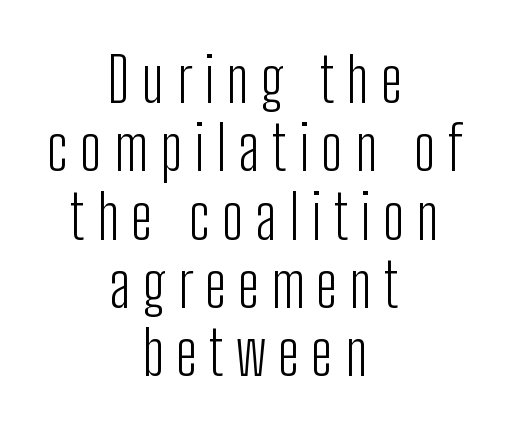
{"serif": "no", "italic": "no", "bold": "no", "weight": "light", "width": "condensed", "stroke_contrast": "low", "x_height": "medium", "monospaced": "no", "underline": "no", "align": "center", "line_spacing": "tight", "line_spacing_ratio": 1.12, "letter_spacing": "wide", "letter_spacing_em": 0.2, "glyph_px": 61}
